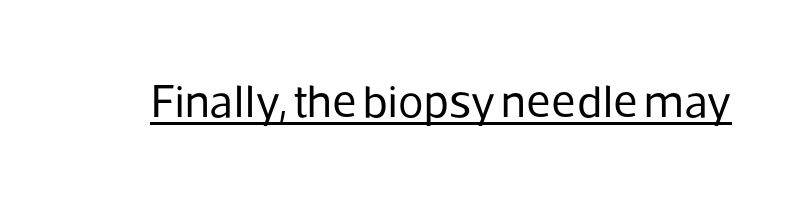
Here the glyphs are tracked normally, forming tight word shapes. Here the designer chose a conventional face with non-uniform glyph widths. This rendering features underlined lettering. Summary of weight: not heavy and not bold. The typeface chosen for these lines omits serifs. The specimen reads as upright at a glance.
